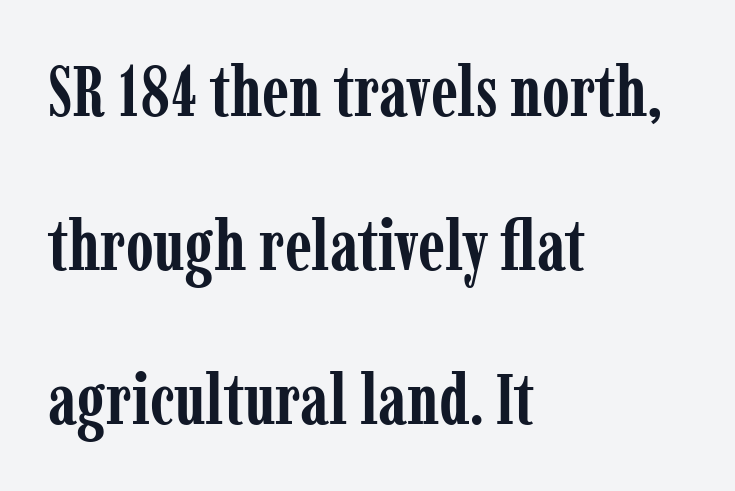
The image shows 71 px semibold, condensed serif type, upright; set left-aligned, loose line spacing (2.17x), normal letter spacing, not underlined; low stroke contrast and a medium x-height.
